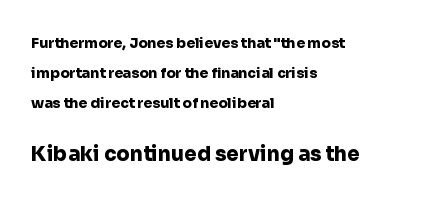
Q: Is the text bold? A: Yes.
Q: Is the text italic (slanted)? A: No, it is upright.
Q: Is the text underlined? A: No.
Q: How is the paragraph aligned? A: Left-aligned.
Q: Is the spacing between letters normal or unusually wide? A: Normal.
Q: Is the spacing between lines tight, normal or loose? A: Loose.
Q: Which block of text is set in a larger size, the first (top) or the second (bottom)? A: The second (bottom) one.
